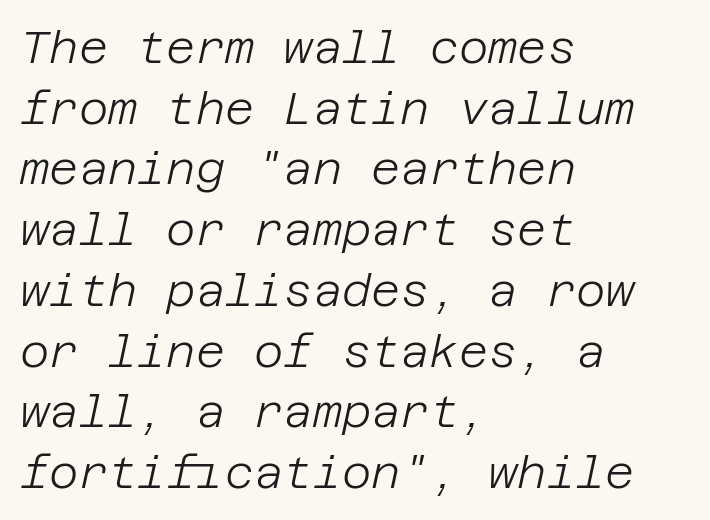
{"italic": "yes", "lean": "right", "slant_degrees": 12, "bold": "no", "weight": "light", "width": "normal", "stroke_contrast": "low", "x_height": "large", "underline": "no", "align": "left", "line_spacing": "normal", "line_spacing_ratio": 1.35, "letter_spacing": "normal", "letter_spacing_em": 0.0, "glyph_px": 45}
